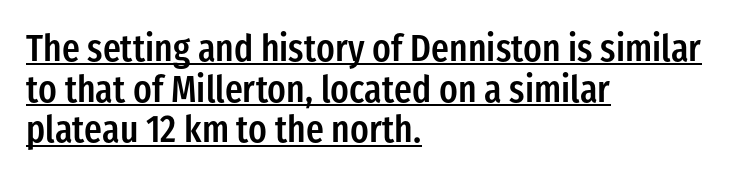
Q: Is the text bold? A: Semi-bold.
Q: Is the text italic (slanted)? A: No, it is upright.
Q: Is the typeface a serif or a sans-serif typeface? A: Sans-serif.
Q: Is the text underlined? A: Yes.
Q: How is the paragraph aligned? A: Left-aligned.
Q: Is the spacing between letters normal or unusually wide? A: Normal.
Q: Is the spacing between lines tight, normal or loose? A: Tight.
Q: Width (condensed, normal, or wide)? A: Condensed.
Q: Stroke contrast? A: Low.
Q: x-height? A: Medium.
Q: Monospaced? A: No.
